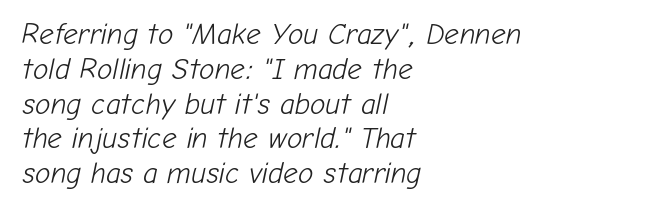
{"italic": "yes", "lean": "right", "slant_degrees": 12, "bold": "no", "weight": "light", "width": "normal", "stroke_contrast": "low", "x_height": "medium", "monospaced": "no", "underline": "no", "align": "left", "line_spacing_ratio": 1.2, "letter_spacing": "normal", "letter_spacing_em": 0.0, "glyph_px": 29}
